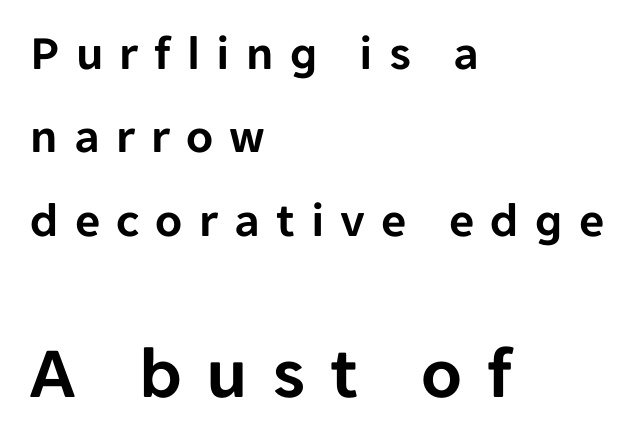
Q: Is the text italic (slanted)? A: No, it is upright.
Q: Is the typeface a serif or a sans-serif typeface? A: Sans-serif.
Q: Is the text underlined? A: No.
Q: How is the paragraph aligned? A: Left-aligned.
Q: Is the spacing between letters normal or unusually wide? A: Unusually wide.
Q: Is the spacing between lines tight, normal or loose? A: Normal.
Q: Which block of text is set in a larger size, the first (top) or the second (bottom)? A: The second (bottom) one.
Q: Width (condensed, normal, or wide)? A: Normal.
Q: Stroke contrast? A: Low.
Q: x-height? A: Medium.
Q: Monospaced? A: No.
